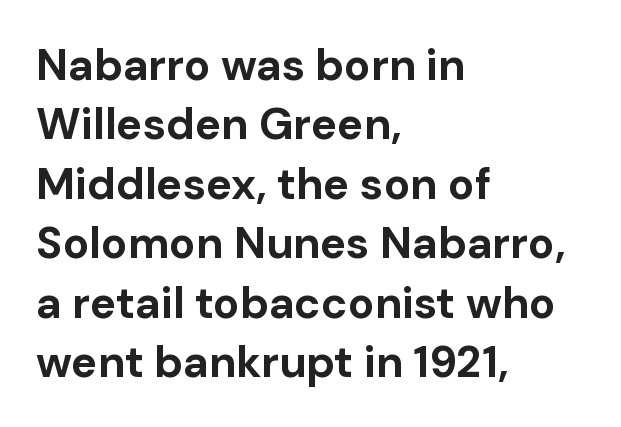
Q: Is the text bold? A: Yes.
Q: Is the text italic (slanted)? A: No, it is upright.
Q: Is the typeface a serif or a sans-serif typeface? A: Sans-serif.
Q: Is the text underlined? A: No.
Q: How is the paragraph aligned? A: Left-aligned.
Q: Is the spacing between letters normal or unusually wide? A: Normal.
Q: Is the spacing between lines tight, normal or loose? A: Normal.
Q: Width (condensed, normal, or wide)? A: Normal.
Q: Stroke contrast? A: Low.
Q: x-height? A: Medium.
Q: Monospaced? A: No.
